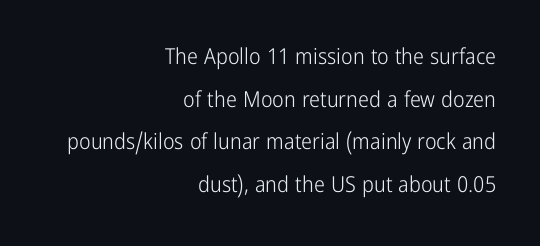
Q: Is the text bold? A: No.
Q: Is the text italic (slanted)? A: No, it is upright.
Q: Is the text underlined? A: No.
Q: How is the paragraph aligned? A: Right-aligned.
Q: Is the spacing between letters normal or unusually wide? A: Normal.
Q: Is the spacing between lines tight, normal or loose? A: Loose.
